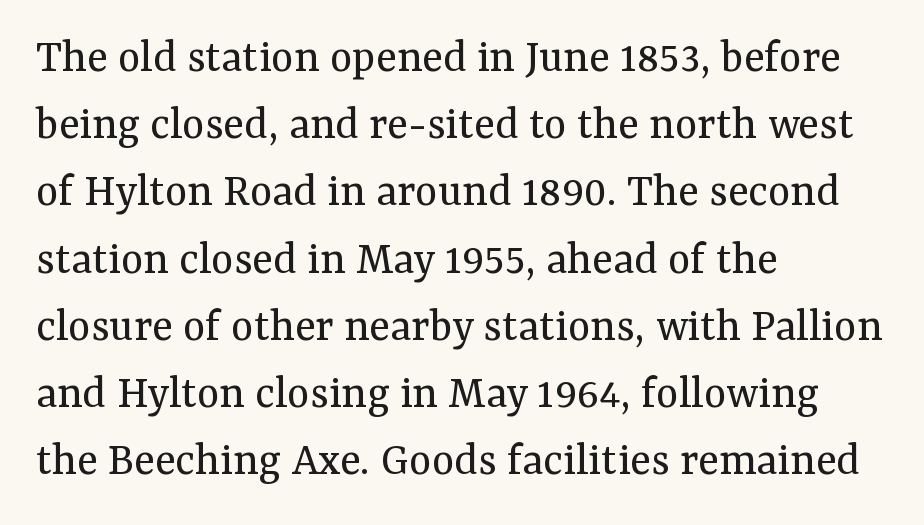
Q: Is the text bold? A: No.
Q: Is the text italic (slanted)? A: No, it is upright.
Q: Is the typeface a serif or a sans-serif typeface? A: Serif.
Q: Is the text underlined? A: No.
Q: How is the paragraph aligned? A: Left-aligned.
Q: Is the spacing between letters normal or unusually wide? A: Normal.
Q: Is the spacing between lines tight, normal or loose? A: Normal.
Q: Width (condensed, normal, or wide)? A: Normal.
Q: Stroke contrast? A: Medium.
Q: x-height? A: Medium.
Q: Monospaced? A: No.
